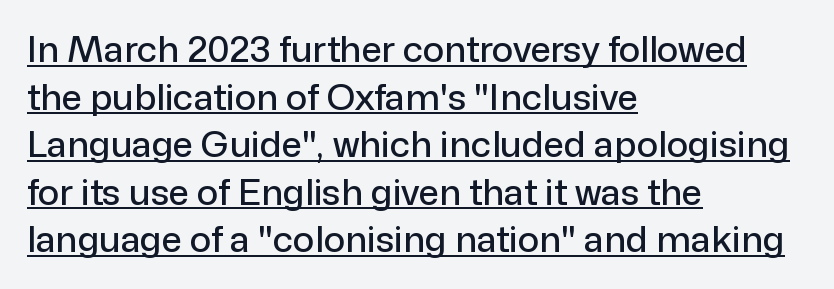
The rendering uses the underline text-decoration. You can tell from the bare stems that sans-serif type was used. The passage shown is typed in a proportional face where columns would drift. Quick note: interline space is typical. Posture: vertical.
